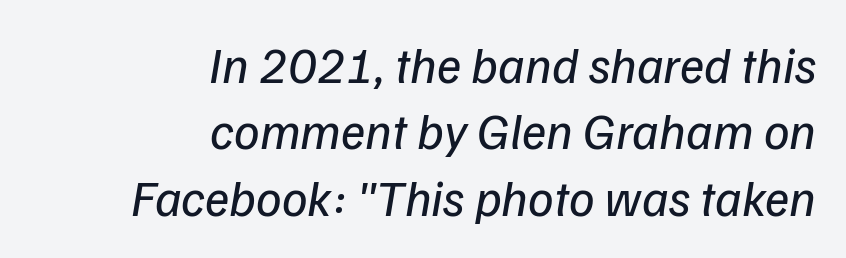
{"serif": "no", "bold": "no", "weight": "regular", "width": "normal", "stroke_contrast": "low", "x_height": "medium", "monospaced": "no", "underline": "no", "align": "right", "line_spacing": "normal", "line_spacing_ratio": 1.3, "letter_spacing": "normal", "letter_spacing_em": 0.0, "glyph_px": 51}
